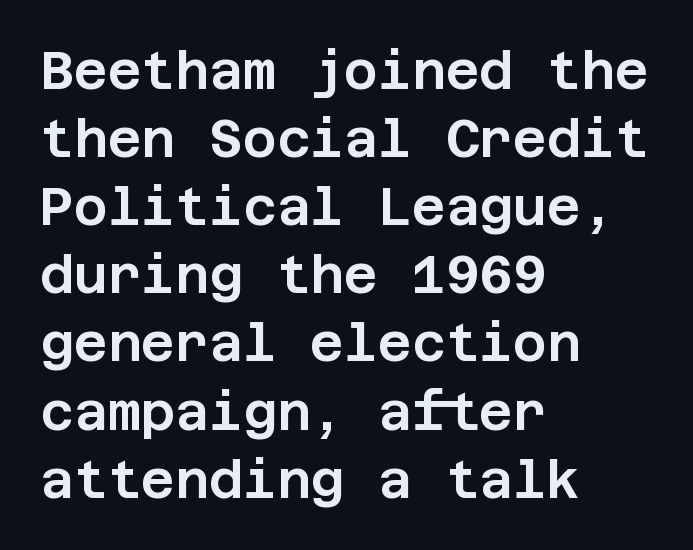
Nope, no serifs anywhere on these letters. Honestly, the row spacing looks completely unremarkable. The letters stand upright; this is a roman face. Typeset ragged right — the left edge is the straight one.
